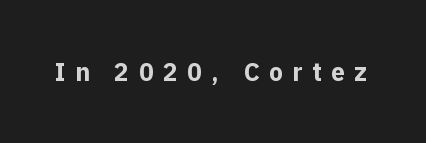
Q: Is the text bold? A: Yes.
Q: Is the text italic (slanted)? A: No, it is upright.
Q: Is the text underlined? A: No.
Q: Is the spacing between letters normal or unusually wide? A: Unusually wide.
